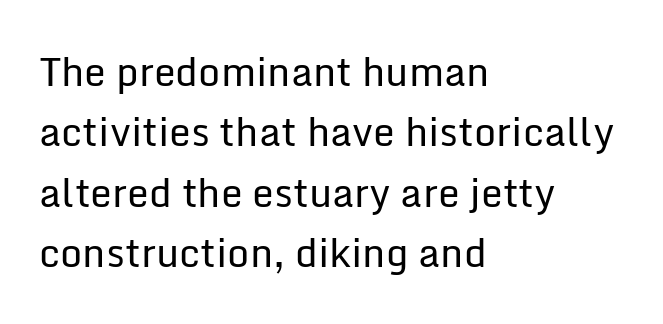
Q: Is the text bold? A: No.
Q: Is the text italic (slanted)? A: No, it is upright.
Q: Is the typeface a serif or a sans-serif typeface? A: Sans-serif.
Q: Is the text underlined? A: No.
Q: How is the paragraph aligned? A: Left-aligned.
Q: Is the spacing between letters normal or unusually wide? A: Normal.
Q: Is the spacing between lines tight, normal or loose? A: Normal.
Q: Width (condensed, normal, or wide)? A: Normal.
Q: Stroke contrast? A: Low.
Q: x-height? A: Medium.
Q: Monospaced? A: No.
